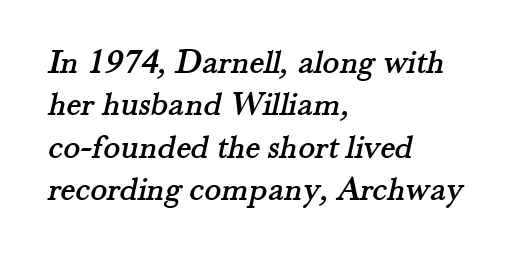
{"serif": "yes", "width": "normal", "stroke_contrast": "medium", "x_height": "small", "monospaced": "no", "underline": "no", "align": "left", "line_spacing_ratio": 1.21, "letter_spacing": "normal", "letter_spacing_em": 0.0, "glyph_px": 35}
